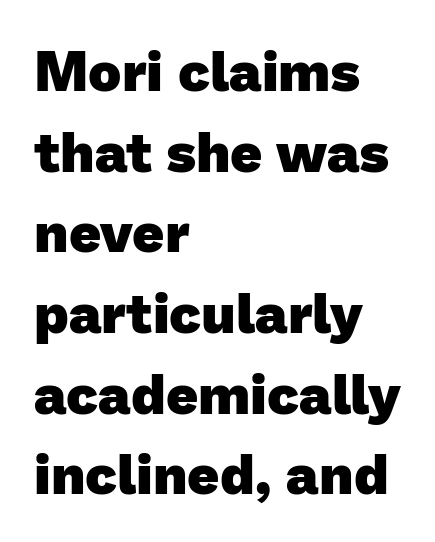
This rendering employs a face without finishing strokes, i.e., a sans-serif. Note the varied advance widths — an 'i' is clearly narrower than an 'm'. Quick note: underline off. Characters follow at the spacing the type designer built in. Weight: bold.
